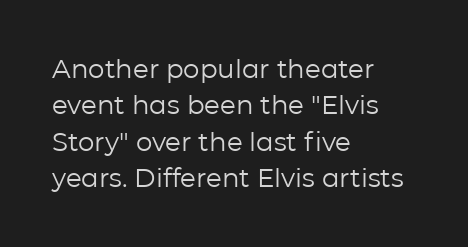
{"italic": "no", "bold": "no", "underline": "no", "align": "left", "line_spacing": "normal", "line_spacing_ratio": 1.4, "letter_spacing": "normal", "letter_spacing_em": 0.0, "glyph_px": 26}
